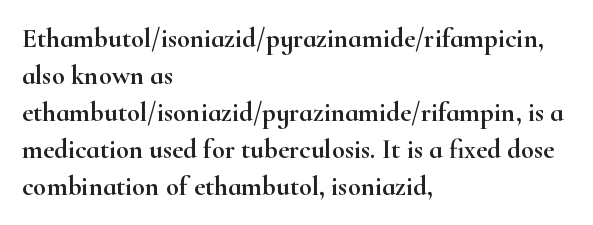
Q: Is the text italic (slanted)? A: No, it is upright.
Q: Is the text underlined? A: No.
Q: How is the paragraph aligned? A: Left-aligned.
Q: Is the spacing between letters normal or unusually wide? A: Normal.
Q: Is the spacing between lines tight, normal or loose? A: Normal.
